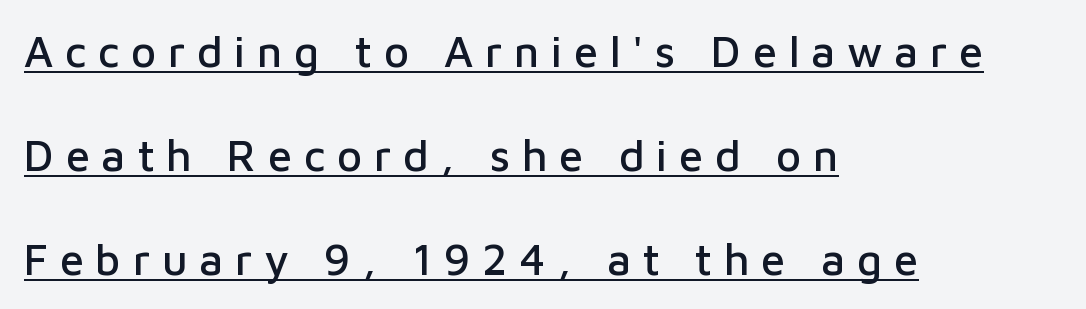
{"serif": "no", "italic": "no", "width": "normal", "stroke_contrast": "low", "x_height": "medium", "monospaced": "no", "underline": "yes", "align": "left", "line_spacing": "loose", "line_spacing_ratio": 2.36, "letter_spacing": "wide", "letter_spacing_em": 0.26, "glyph_px": 44}
